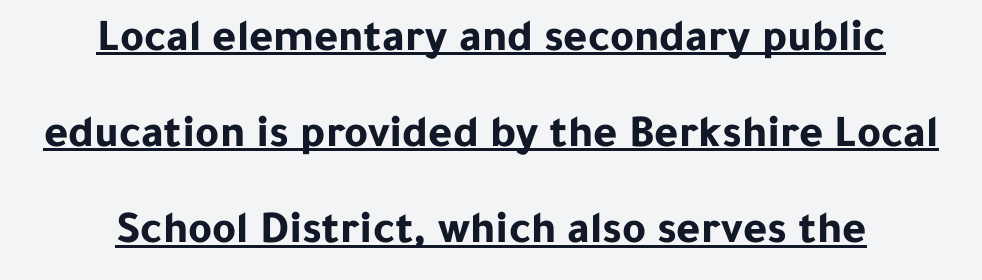
Q: Is the text bold? A: Yes.
Q: Is the text italic (slanted)? A: No, it is upright.
Q: Is the typeface a serif or a sans-serif typeface? A: Sans-serif.
Q: Is the text underlined? A: Yes.
Q: How is the paragraph aligned? A: Centered.
Q: Is the spacing between letters normal or unusually wide? A: Normal.
Q: Is the spacing between lines tight, normal or loose? A: Loose.
Q: Width (condensed, normal, or wide)? A: Normal.
Q: Stroke contrast? A: Low.
Q: x-height? A: Medium.
Q: Monospaced? A: No.
